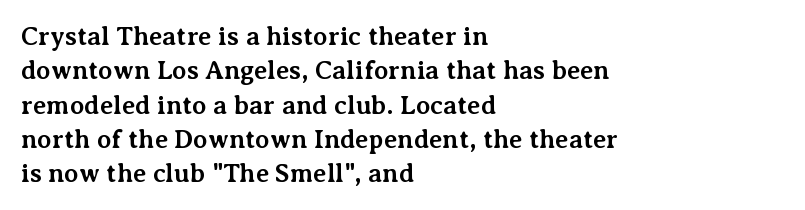
{"italic": "no", "bold": "yes", "underline": "no", "align": "left", "line_spacing": "normal", "line_spacing_ratio": 1.32, "letter_spacing": "normal", "letter_spacing_em": 0.0, "glyph_px": 26}
